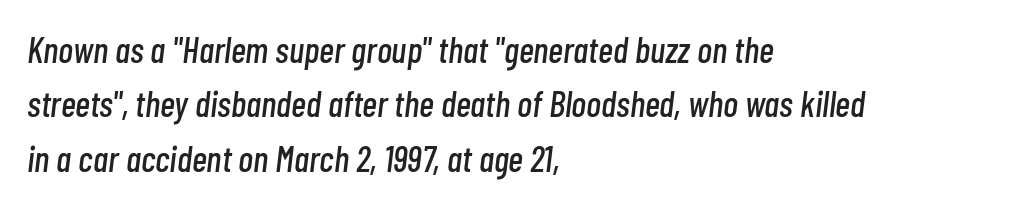
Q: Is the text italic (slanted)? A: Yes, it leans right by about 7 degrees.
Q: Is the text underlined? A: No.
Q: How is the paragraph aligned? A: Left-aligned.
Q: Is the spacing between letters normal or unusually wide? A: Normal.
Q: Is the spacing between lines tight, normal or loose? A: Normal.
Q: Width (condensed, normal, or wide)? A: Condensed.
Q: Stroke contrast? A: Low.
Q: x-height? A: Medium.
Q: Monospaced? A: No.
